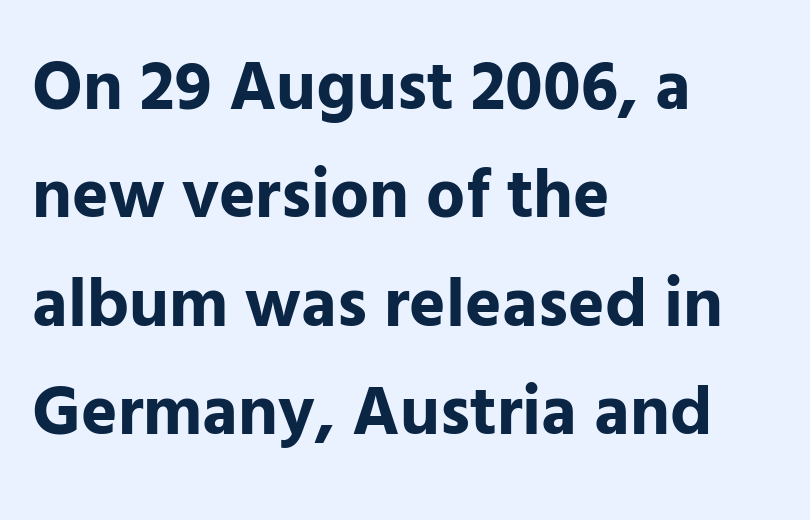
Q: Is the text bold? A: Yes.
Q: Is the text italic (slanted)? A: No, it is upright.
Q: Is the typeface a serif or a sans-serif typeface? A: Sans-serif.
Q: Is the text underlined? A: No.
Q: How is the paragraph aligned? A: Left-aligned.
Q: Is the spacing between letters normal or unusually wide? A: Normal.
Q: Is the spacing between lines tight, normal or loose? A: Normal.
Q: Width (condensed, normal, or wide)? A: Normal.
Q: Stroke contrast? A: Low.
Q: x-height? A: Medium.
Q: Monospaced? A: No.
